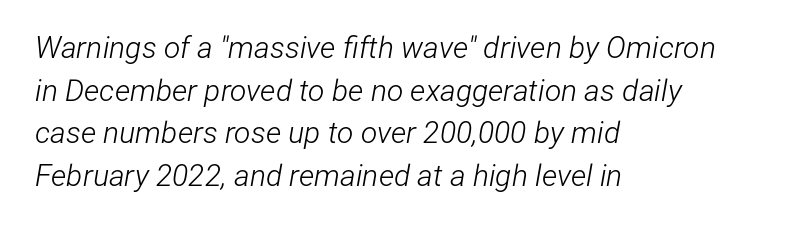
Q: Is the text bold? A: No.
Q: Is the text italic (slanted)? A: Yes, it leans right by about 12 degrees.
Q: Is the text underlined? A: No.
Q: How is the paragraph aligned? A: Left-aligned.
Q: Is the spacing between letters normal or unusually wide? A: Normal.
Q: Is the spacing between lines tight, normal or loose? A: Normal.
Q: Width (condensed, normal, or wide)? A: Condensed.
Q: Stroke contrast? A: Low.
Q: x-height? A: Medium.
Q: Monospaced? A: No.
